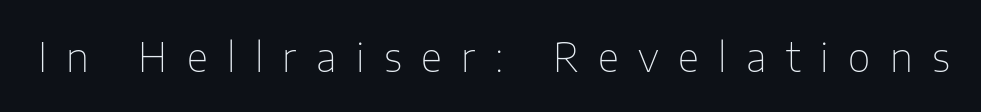
Summary of weight: not heavy and not bold. Decoration check: the copy has no underline. These lines are rendered in a variable-pitch font. Posture: upright roman.
